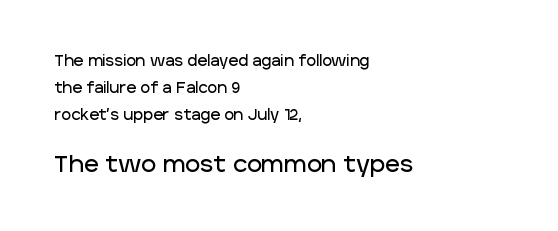
Q: Is the text italic (slanted)? A: No, it is upright.
Q: Is the text underlined? A: No.
Q: How is the paragraph aligned? A: Left-aligned.
Q: Is the spacing between letters normal or unusually wide? A: Normal.
Q: Which block of text is set in a larger size, the first (top) or the second (bottom)? A: The second (bottom) one.
